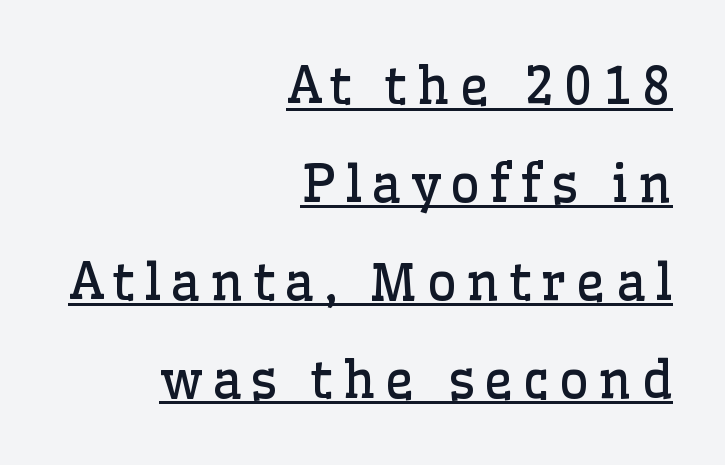
Q: Is the text bold? A: No.
Q: Is the text italic (slanted)? A: No, it is upright.
Q: Is the typeface a serif or a sans-serif typeface? A: Serif.
Q: Is the text underlined? A: Yes.
Q: How is the paragraph aligned? A: Right-aligned.
Q: Is the spacing between lines tight, normal or loose? A: Loose.
Q: Width (condensed, normal, or wide)? A: Normal.
Q: Stroke contrast? A: Low.
Q: x-height? A: Medium.
Q: Monospaced? A: No.
